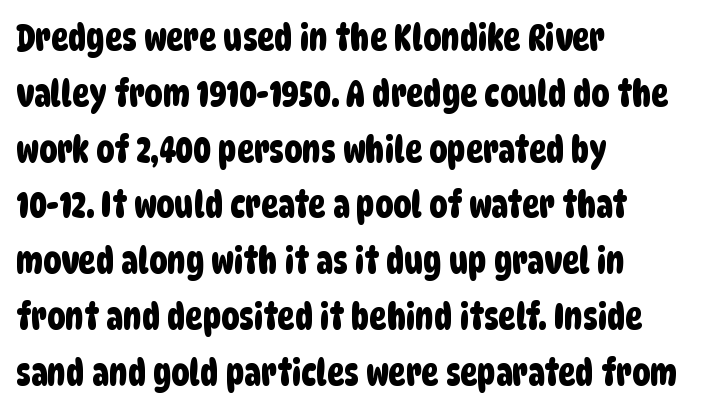
Line beginnings align vertically; line endings do not. The line texture is even and compact thanks to regular tracking. The line-height multiplier appears to be the usual default. The letters carry no serifs — their stems end cleanly without finishing strokes. Think of a printed novel: that variable character pitch is what you see here.
